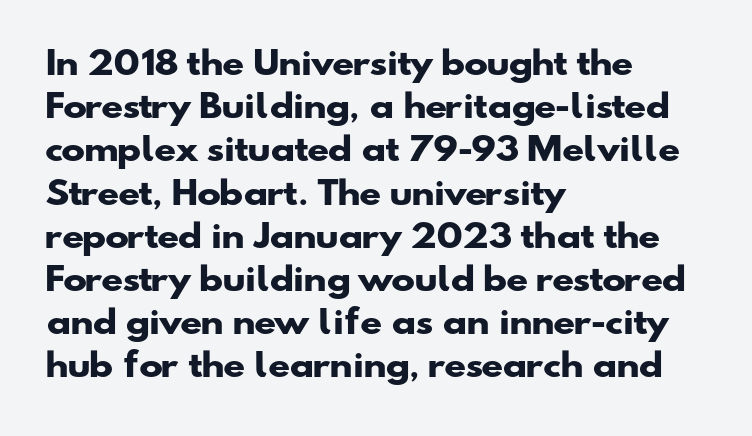
The image shows 32 px heavy, wide sans-serif type; set left-aligned, normal line spacing (1.35x), normal letter spacing, not underlined; low stroke contrast and a small x-height.
